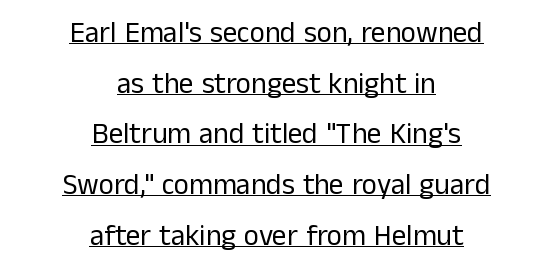
Q: Is the text bold? A: No.
Q: Is the text italic (slanted)? A: No, it is upright.
Q: Is the typeface a serif or a sans-serif typeface? A: Sans-serif.
Q: Is the text underlined? A: Yes.
Q: How is the paragraph aligned? A: Centered.
Q: Is the spacing between letters normal or unusually wide? A: Normal.
Q: Width (condensed, normal, or wide)? A: Normal.
Q: Stroke contrast? A: Low.
Q: x-height? A: Medium.
Q: Monospaced? A: No.
